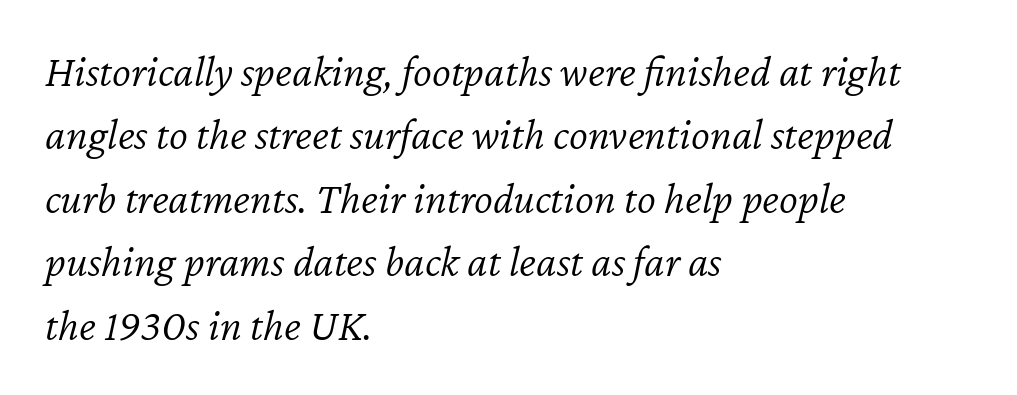
The image shows 45 px light type, italic (leaning right); set left-aligned, normal line spacing (1.41x), normal letter spacing, not underlined; low stroke contrast and a medium x-height.
